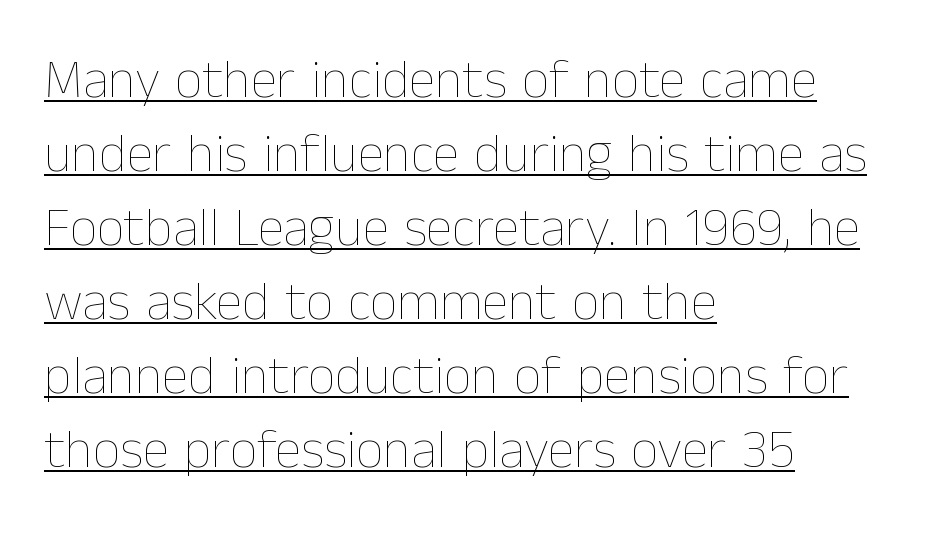
Q: Is the text bold? A: No.
Q: Is the text italic (slanted)? A: No, it is upright.
Q: Is the text underlined? A: Yes.
Q: How is the paragraph aligned? A: Left-aligned.
Q: Is the spacing between letters normal or unusually wide? A: Normal.
Q: Is the spacing between lines tight, normal or loose? A: Normal.
Q: Width (condensed, normal, or wide)? A: Normal.
Q: Stroke contrast? A: Low.
Q: x-height? A: Medium.
Q: Monospaced? A: No.
